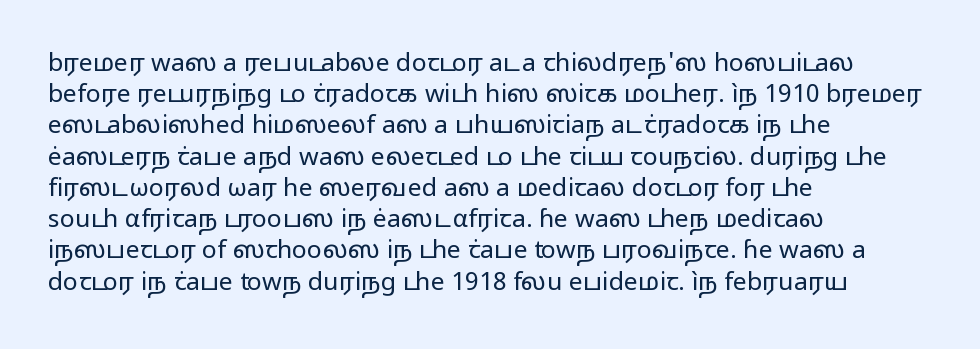
The image shows 25 px text type, upright; set left-aligned, normal line spacing (1.25x), normal letter spacing, not underlined.
